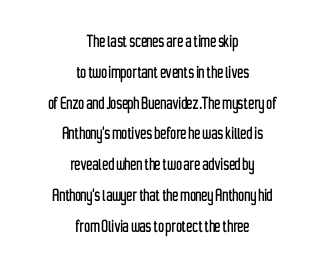
The image shows 20 px text type, upright; set centered, normal line spacing (1.54x), normal letter spacing, not underlined.
